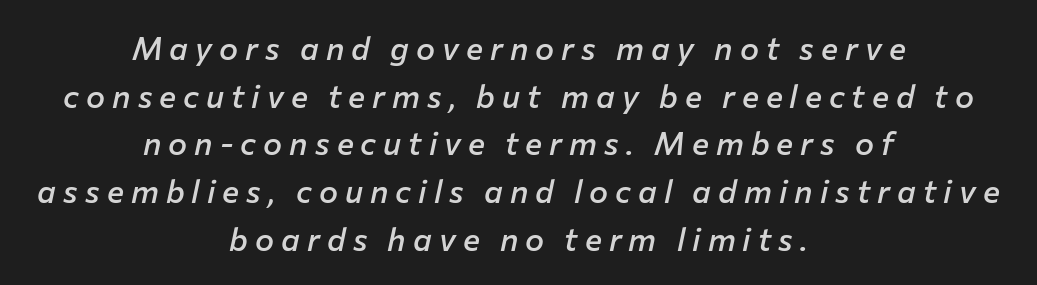
Slightly chunky letters — semibold, I'd say, not full bold. Neither beginnings nor endings align; midpoints do. Spacing verdict: proportional, widths tailored to each character. Tracking here is generous; glyphs stand well apart from one another. The rows are spaced the way most documents space them.
